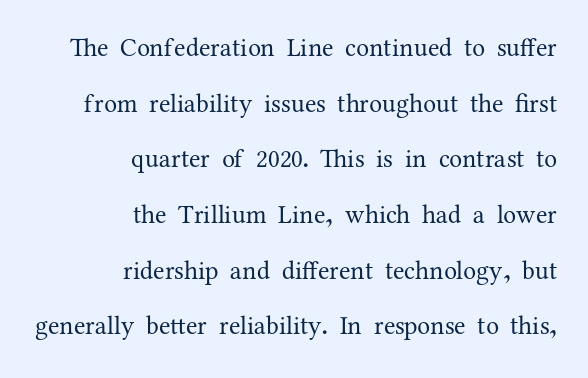
Q: Is the text bold? A: No.
Q: Is the text italic (slanted)? A: No, it is upright.
Q: Is the text underlined? A: No.
Q: How is the paragraph aligned? A: Right-aligned.
Q: Is the spacing between letters normal or unusually wide? A: Normal.
Q: Is the spacing between lines tight, normal or loose? A: Loose.
